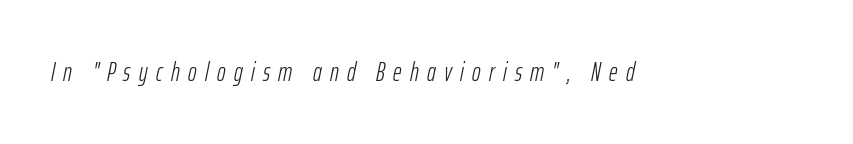
{"italic": "yes", "lean": "right", "slant_degrees": 12, "bold": "no", "underline": "no", "letter_spacing": "wide", "letter_spacing_em": 0.32, "glyph_px": 26}
